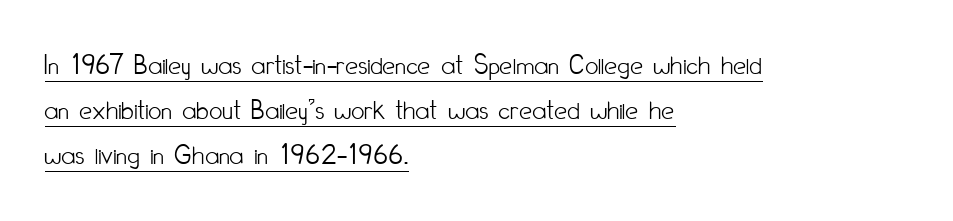
This sample uses plain, unmodified letter spacing. Does the type have serifs? No, each stem ends abruptly. Posture: upright roman. Rows of type keep a routine distance in the vertical direction. Weight: not bold — regular or lighter.
